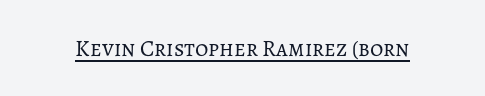
{"italic": "no", "bold": "no", "underline": "yes", "letter_spacing": "normal", "letter_spacing_em": 0.0, "glyph_px": 23}
